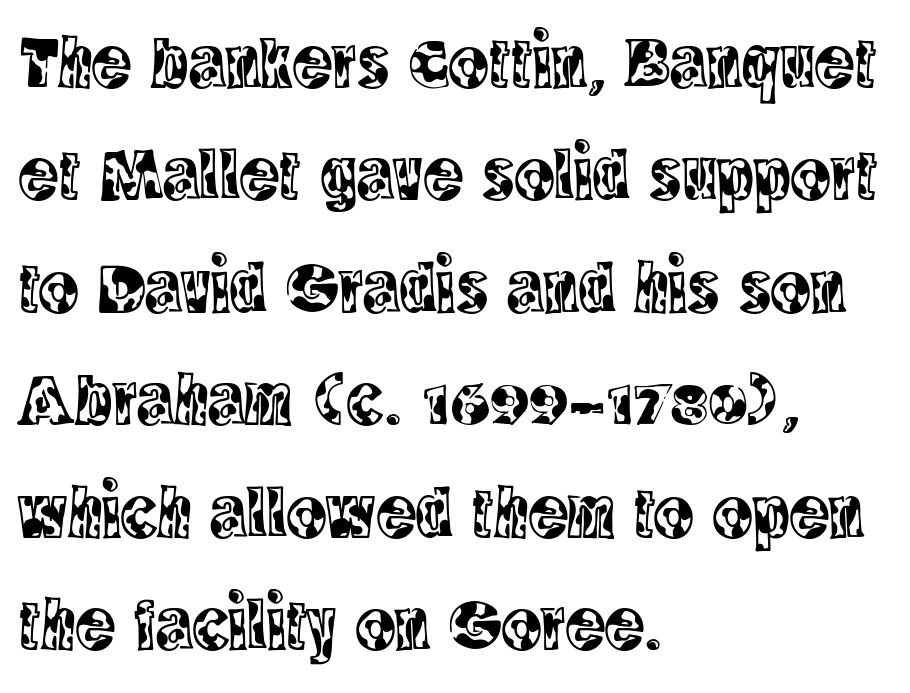
Q: Is the text italic (slanted)? A: No, it is upright.
Q: Is the typeface a serif or a sans-serif typeface? A: Serif.
Q: Is the text underlined? A: No.
Q: How is the paragraph aligned? A: Left-aligned.
Q: Is the spacing between letters normal or unusually wide? A: Normal.
Q: Is the spacing between lines tight, normal or loose? A: Normal.
Q: Width (condensed, normal, or wide)? A: Condensed.
Q: x-height? A: Large.
Q: Monospaced? A: No.
